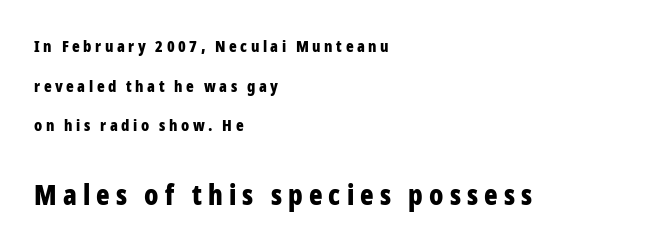
The image shows 28 px bold, condensed sans-serif type, upright; set left-aligned, loose line spacing (2.48x), unusually wide letter spacing (+0.22 em), not underlined; the second (bottom) block is 1.75x larger; low stroke contrast and a medium x-height.
